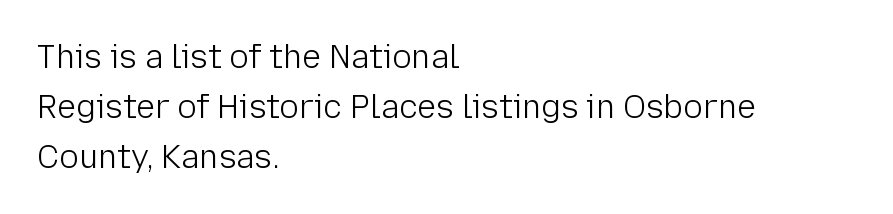
Look at the tracking — it's just the regular setting, nothing added. The string is rendered with underlining switched off. These glyphs show unthickened strokes, regular width or finer. This rendering employs a face without finishing strokes, i.e., a sans-serif. If you drew a ruler down the left edge, every line would touch it. Each letter keeps its own natural width here, so spacing adapts to shape.
